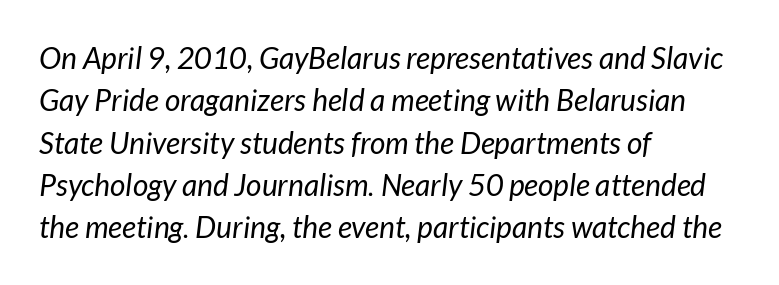
Q: Is the text bold? A: No.
Q: Is the text italic (slanted)? A: Yes, it leans right by about 7 degrees.
Q: Is the text underlined? A: No.
Q: How is the paragraph aligned? A: Left-aligned.
Q: Is the spacing between letters normal or unusually wide? A: Normal.
Q: Is the spacing between lines tight, normal or loose? A: Normal.
Q: Width (condensed, normal, or wide)? A: Normal.
Q: Stroke contrast? A: Low.
Q: x-height? A: Medium.
Q: Monospaced? A: No.
